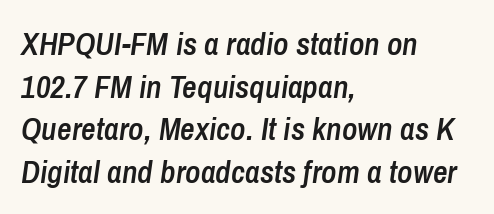
Q: Is the text bold? A: Semi-bold.
Q: Is the text italic (slanted)? A: Yes, it leans right by about 8 degrees.
Q: Is the text underlined? A: No.
Q: How is the paragraph aligned? A: Left-aligned.
Q: Is the spacing between letters normal or unusually wide? A: Normal.
Q: Is the spacing between lines tight, normal or loose? A: Normal.
Q: Width (condensed, normal, or wide)? A: Condensed.
Q: Stroke contrast? A: Low.
Q: x-height? A: Medium.
Q: Monospaced? A: No.
